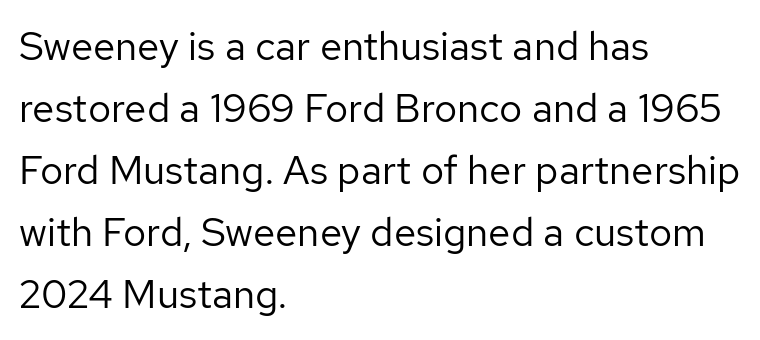
The image shows 40 px regular-weight sans-serif type, upright; set left-aligned, normal line spacing (1.55x), normal letter spacing, not underlined; low stroke contrast and a medium x-height.
